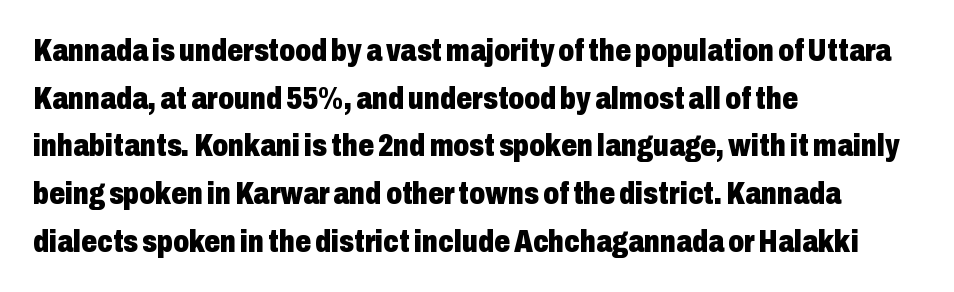
Q: Is the text bold? A: Yes.
Q: Is the text italic (slanted)? A: No, it is upright.
Q: Is the typeface a serif or a sans-serif typeface? A: Sans-serif.
Q: Is the text underlined? A: No.
Q: How is the paragraph aligned? A: Left-aligned.
Q: Is the spacing between letters normal or unusually wide? A: Normal.
Q: Is the spacing between lines tight, normal or loose? A: Normal.
Q: Width (condensed, normal, or wide)? A: Condensed.
Q: Stroke contrast? A: Low.
Q: x-height? A: Medium.
Q: Monospaced? A: No.
